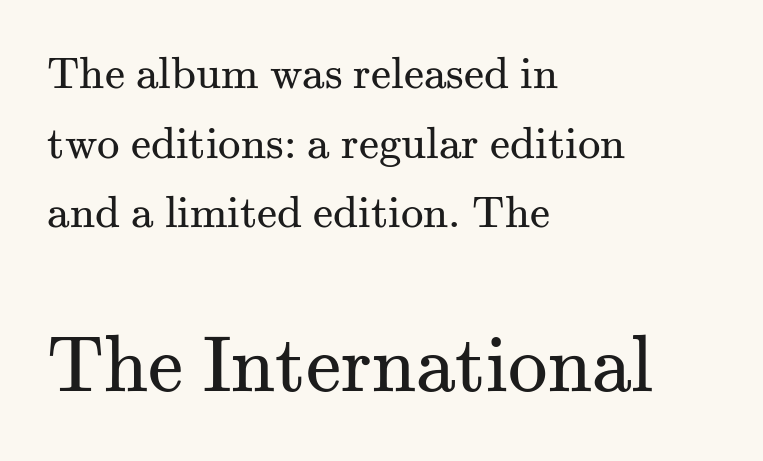
Q: Is the text bold? A: No.
Q: Is the text italic (slanted)? A: No, it is upright.
Q: Is the typeface a serif or a sans-serif typeface? A: Serif.
Q: Is the text underlined? A: No.
Q: How is the paragraph aligned? A: Left-aligned.
Q: Is the spacing between letters normal or unusually wide? A: Normal.
Q: Is the spacing between lines tight, normal or loose? A: Normal.
Q: Which block of text is set in a larger size, the first (top) or the second (bottom)? A: The second (bottom) one.
Q: Width (condensed, normal, or wide)? A: Normal.
Q: Stroke contrast? A: Medium.
Q: x-height? A: Small.
Q: Monospaced? A: No.
